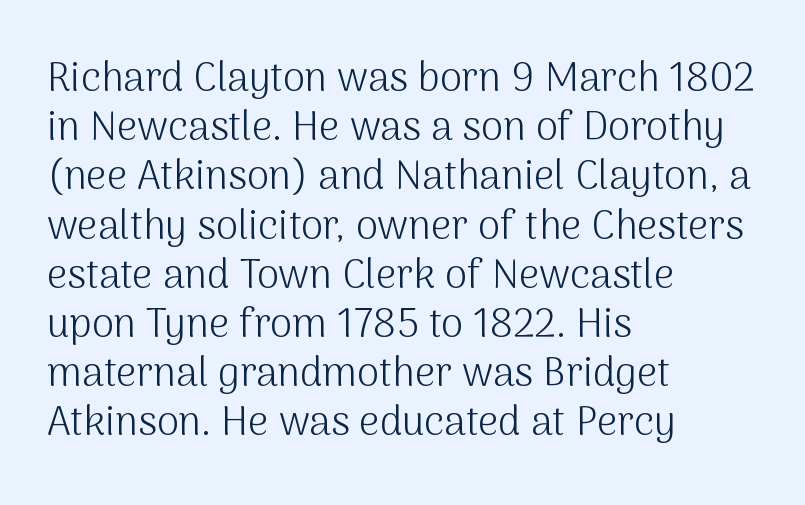
The weight would be labelled regular, book, light, or lighter still. This sample has the flowing, uneven cadence of proportional lettering. This sample uses plain, unmodified letter spacing. The gap between lines stays unmarked. The rendering anchors every line to the left-hand side.
